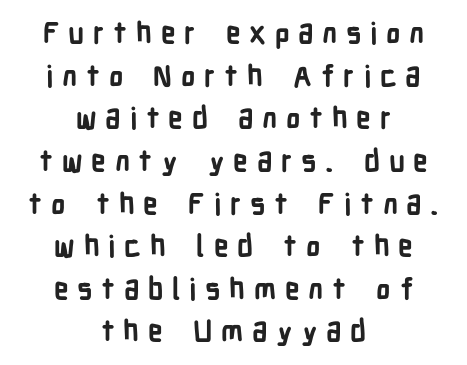
{"serif": "no", "italic": "no", "bold": "yes", "weight": "bold", "width": "condensed", "stroke_contrast": "low", "x_height": "medium", "monospaced": "no", "underline": "no", "align": "center", "line_spacing": "normal", "line_spacing_ratio": 1.47, "letter_spacing": "wide", "letter_spacing_em": 0.3, "glyph_px": 29}
